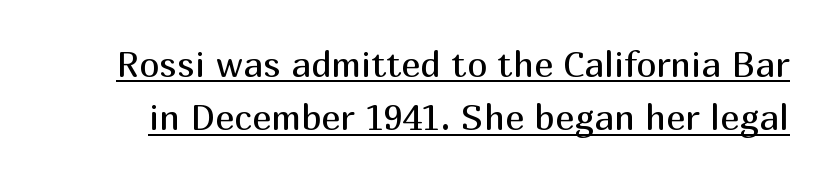
Here the glyphs are tracked normally, forming tight word shapes. The specimen reads as upright at a glance. Counters stay open thanks to moderate or lighter strokes. The passage shown stacks its lines at a standard gap. The rendered words wear a rule along their underside. Think of a printed novel: that variable character pitch is what you see here.
